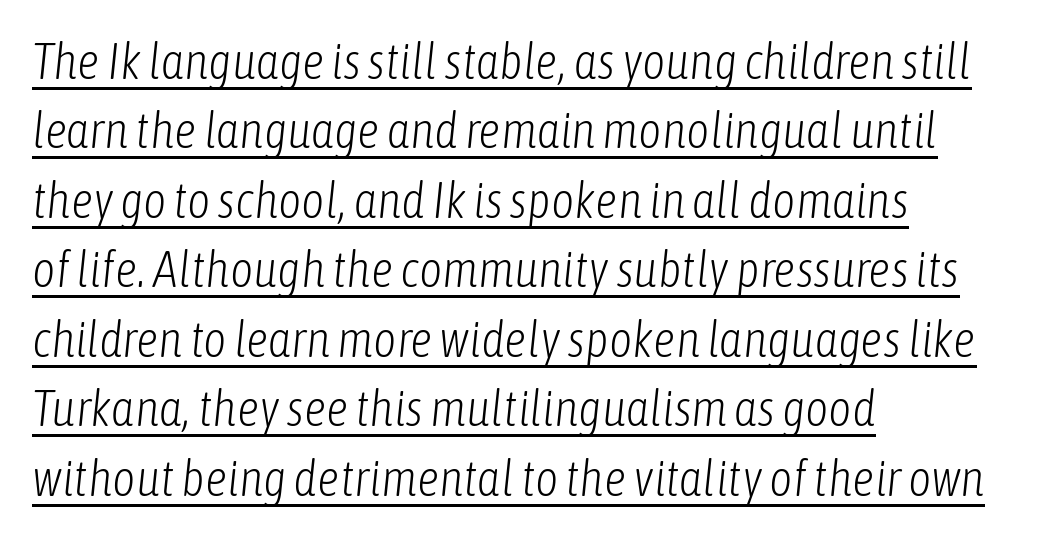
Q: Is the text bold? A: No.
Q: Is the text italic (slanted)? A: Yes, it leans right by about 6 degrees.
Q: Is the text underlined? A: Yes.
Q: How is the paragraph aligned? A: Left-aligned.
Q: Is the spacing between letters normal or unusually wide? A: Normal.
Q: Is the spacing between lines tight, normal or loose? A: Normal.
Q: Width (condensed, normal, or wide)? A: Condensed.
Q: Stroke contrast? A: Low.
Q: x-height? A: Medium.
Q: Monospaced? A: No.
